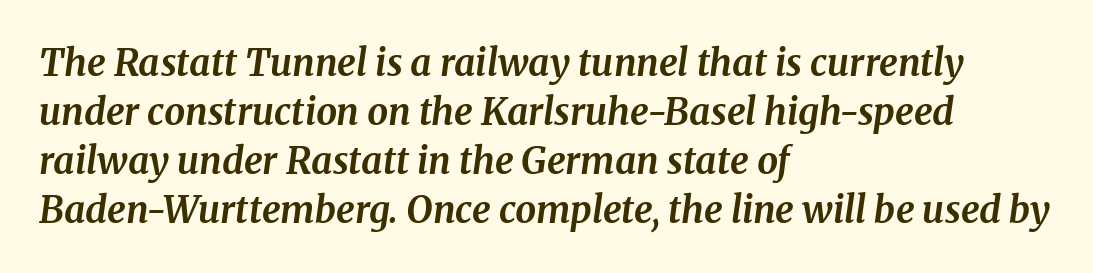
The image shows 37 px bold serif type, italic (leaning right); set left-aligned, normal line spacing (1.32x), normal letter spacing, not underlined; medium stroke contrast and a medium x-height.
